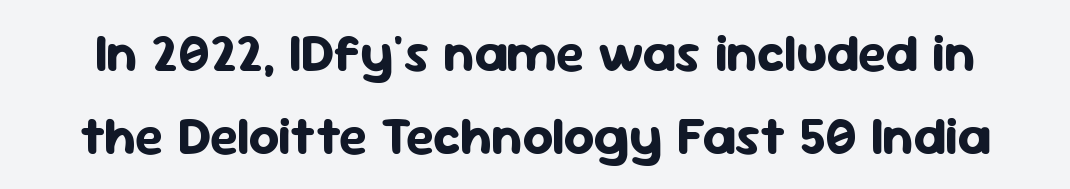
Q: Is the text bold? A: Yes.
Q: Is the text italic (slanted)? A: No, it is upright.
Q: Is the typeface a serif or a sans-serif typeface? A: Sans-serif.
Q: Is the text underlined? A: No.
Q: Is the spacing between letters normal or unusually wide? A: Normal.
Q: Is the spacing between lines tight, normal or loose? A: Normal.
Q: Width (condensed, normal, or wide)? A: Normal.
Q: Stroke contrast? A: Low.
Q: x-height? A: Medium.
Q: Monospaced? A: No.
